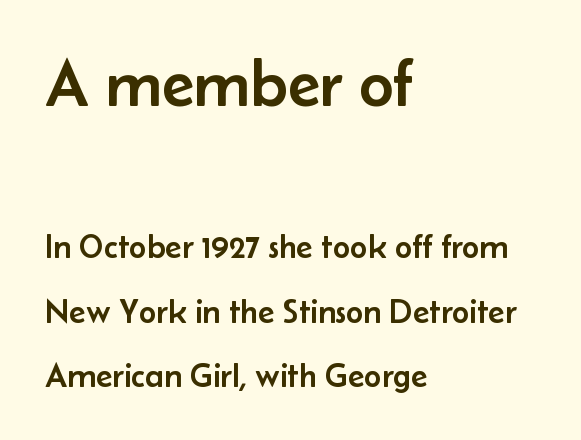
The image shows 67 px sans-serif type, upright; set left-aligned, loose line spacing (1.91x), normal letter spacing, not underlined; the first (top) block is 1.97x larger; low stroke contrast and a small x-height.
